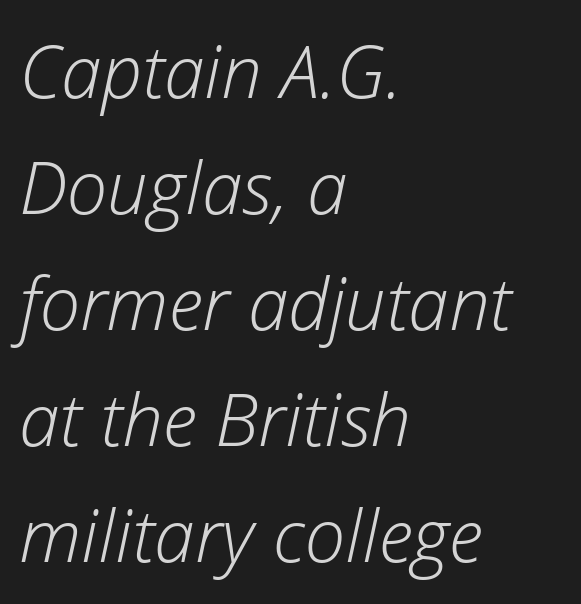
One-word summary of the alignment: left. Quick note: italic. Quick note: interline space is typical. Spacing between characters is what you'd get straight out of the box. Here the designer chose a conventional face with non-uniform glyph widths.
